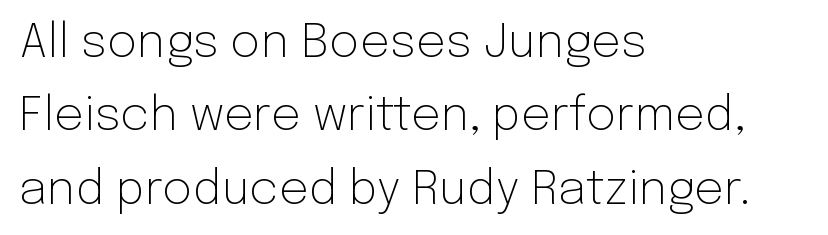
Weight: in the light-to-regular range. Leading matches the norm, producing a regular column. This rendering employs a face without finishing strokes, i.e., a sans-serif. Here the glyphs are tracked normally, forming tight word shapes. Beneath every word, the page is bare.
